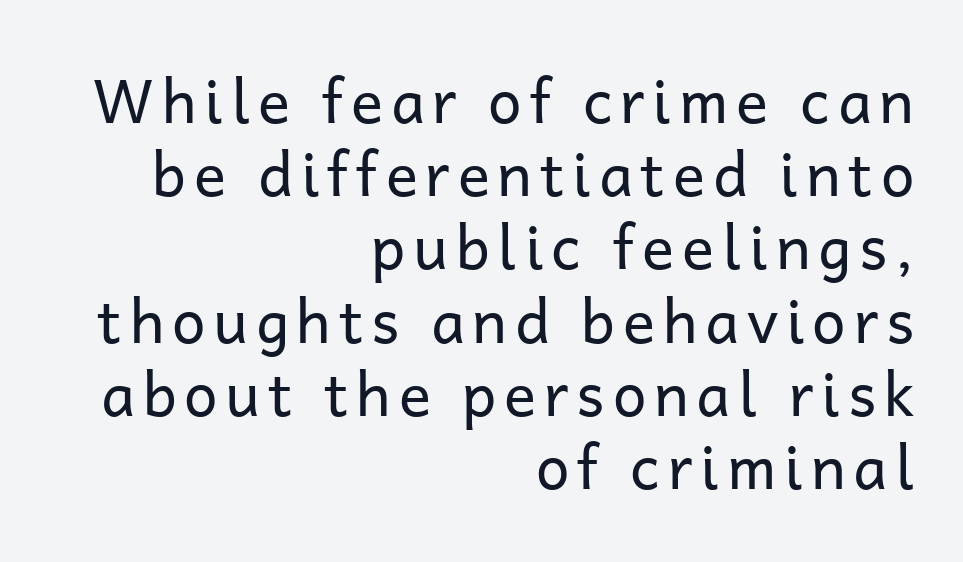
{"serif": "no", "italic": "no", "bold": "no", "weight": "regular", "width": "normal", "stroke_contrast": "low", "x_height": "medium", "monospaced": "no", "underline": "no", "align": "right", "line_spacing_ratio": 1.22, "glyph_px": 60}
